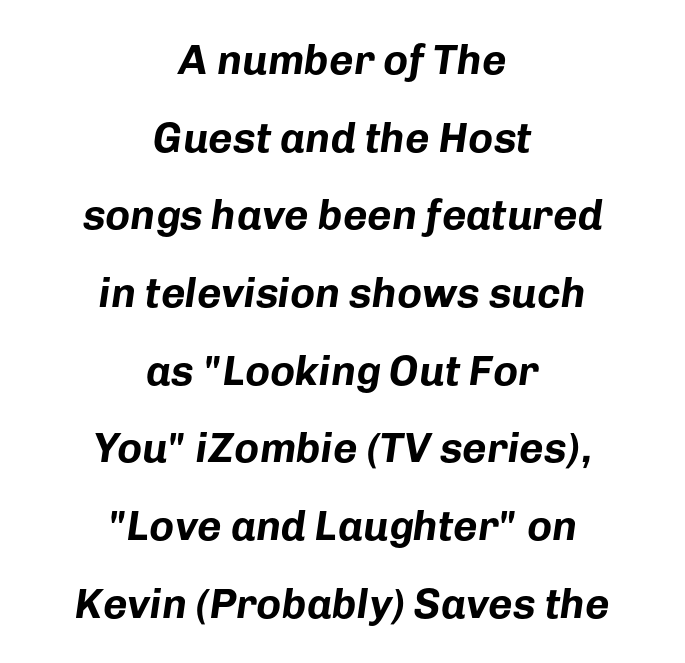
The image shows 42 px bold type, italic (leaning right); set centered, line spacing 1.85x, normal letter spacing, not underlined; low stroke contrast and a medium x-height.
